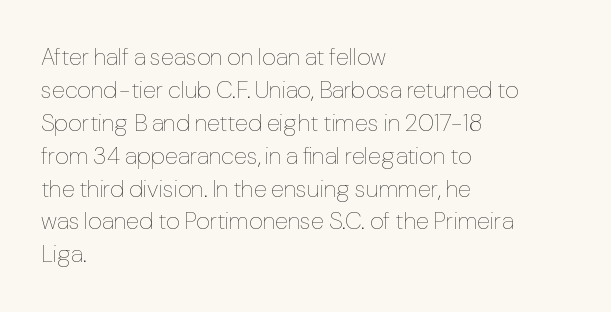
The image shows 24 px text type, upright; set left-aligned, normal line spacing (1.37x), normal letter spacing, not underlined.
